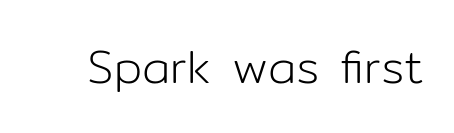
The letters advance in unequal steps, a hallmark of proportional type. Weight: regular or lighter. To sum up the face: it is a sans, with no serifs. Honestly, the letter spacing is just normal — you wouldn't notice it.
